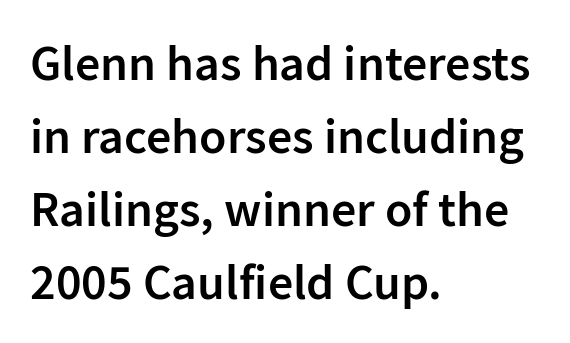
Q: Is the text bold? A: Semi-bold.
Q: Is the text italic (slanted)? A: No, it is upright.
Q: Is the typeface a serif or a sans-serif typeface? A: Sans-serif.
Q: Is the text underlined? A: No.
Q: How is the paragraph aligned? A: Left-aligned.
Q: Is the spacing between letters normal or unusually wide? A: Normal.
Q: Is the spacing between lines tight, normal or loose? A: Normal.
Q: Width (condensed, normal, or wide)? A: Normal.
Q: Stroke contrast? A: Low.
Q: x-height? A: Medium.
Q: Monospaced? A: No.
